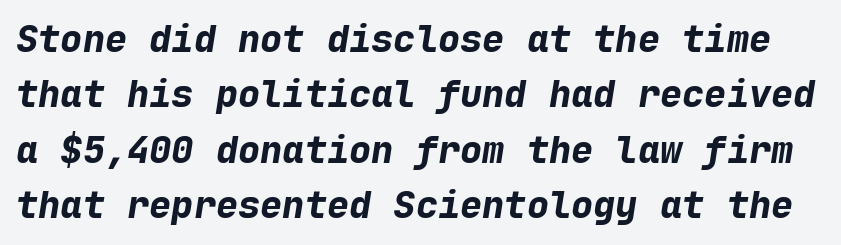
You can tell it's italic because the verticals aren't actually vertical. Spacing between characters is what you'd get straight out of the box. The baseline area is clear. Typographic density is high because the face is bold.
